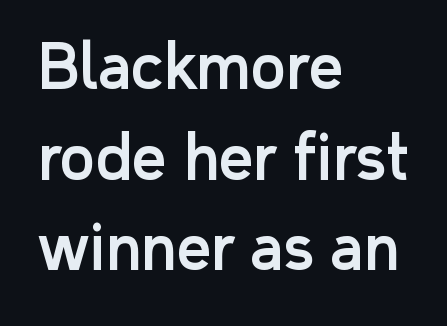
The image shows 60 px sans-serif type, upright; set left-aligned, normal line spacing (1.51x), normal letter spacing, not underlined; low stroke contrast and a medium x-height.
